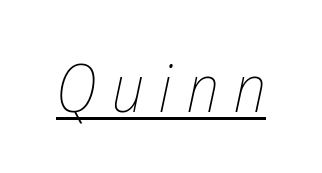
Stems here are at most as thick as an everyday book face. Does a line run under the words? Yes, clearly. This sample uses expanded letter spacing, leaving extra air between glyphs. Is the type slanted? Yes — the strokes lean at a clear angle. The face used here is proportionally spaced, like ordinary book or web type.
